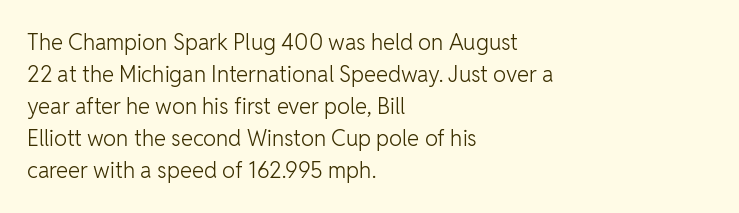
The image shows 22 px text type, upright; set left-aligned, normal line spacing (1.46x), normal letter spacing, not underlined.
